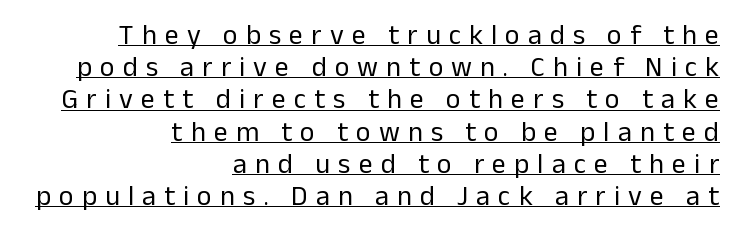
Q: Is the text bold? A: No.
Q: Is the text italic (slanted)? A: No, it is upright.
Q: Is the typeface a serif or a sans-serif typeface? A: Sans-serif.
Q: Is the text underlined? A: Yes.
Q: How is the paragraph aligned? A: Right-aligned.
Q: Is the spacing between letters normal or unusually wide? A: Unusually wide.
Q: Is the spacing between lines tight, normal or loose? A: Tight.
Q: Width (condensed, normal, or wide)? A: Normal.
Q: Stroke contrast? A: Low.
Q: x-height? A: Medium.
Q: Monospaced? A: No.
